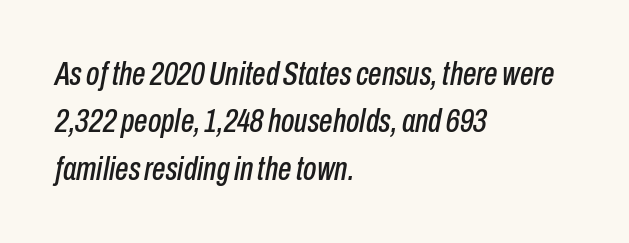
Q: Is the text italic (slanted)? A: Yes, it leans right by about 10 degrees.
Q: Is the text underlined? A: No.
Q: How is the paragraph aligned? A: Left-aligned.
Q: Is the spacing between letters normal or unusually wide? A: Normal.
Q: Is the spacing between lines tight, normal or loose? A: Normal.
Q: Width (condensed, normal, or wide)? A: Condensed.
Q: Stroke contrast? A: Low.
Q: x-height? A: Medium.
Q: Monospaced? A: No.
